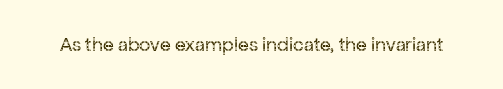
Q: Is the text bold? A: No.
Q: Is the text italic (slanted)? A: No, it is upright.
Q: Is the text underlined? A: No.
Q: Is the spacing between letters normal or unusually wide? A: Normal.
